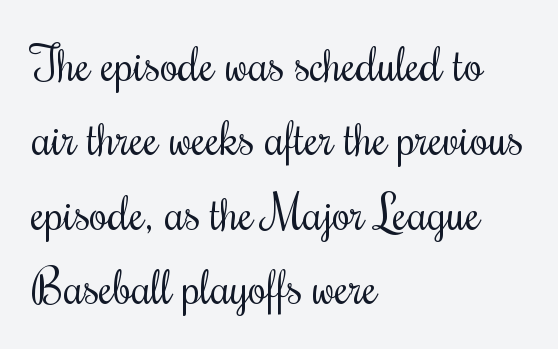
The image shows 47 px regular-weight, condensed type; set left-aligned, normal line spacing (1.58x), normal letter spacing, not underlined; medium stroke contrast and a small x-height.
